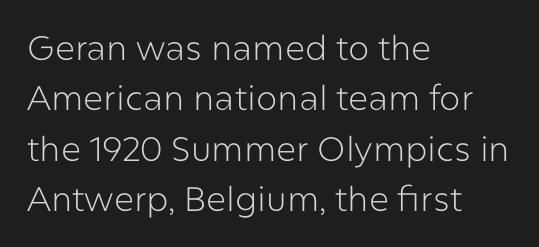
Q: Is the text bold? A: No.
Q: Is the text italic (slanted)? A: No, it is upright.
Q: Is the typeface a serif or a sans-serif typeface? A: Sans-serif.
Q: Is the text underlined? A: No.
Q: How is the paragraph aligned? A: Left-aligned.
Q: Is the spacing between letters normal or unusually wide? A: Normal.
Q: Is the spacing between lines tight, normal or loose? A: Normal.
Q: Width (condensed, normal, or wide)? A: Normal.
Q: Stroke contrast? A: Low.
Q: x-height? A: Medium.
Q: Monospaced? A: No.
